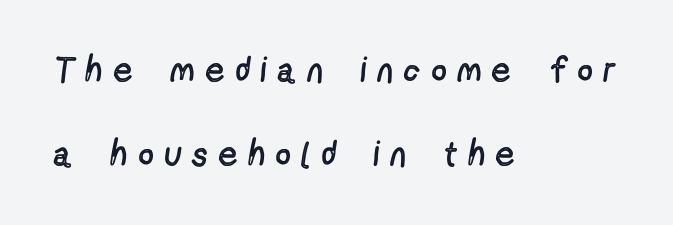
The paragraph has a hard left edge and a soft right edge. Between one letter and the next there's a generous, obvious gap. Beneath every word, the page is bare. Spacing verdict: proportional, widths tailored to each character. Whoever set this chose breathing room over compactness in the vertical rhythm.
